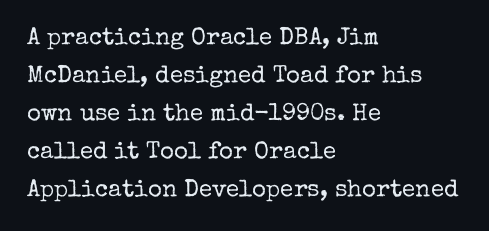
Q: Is the text bold? A: No.
Q: Is the text italic (slanted)? A: No, it is upright.
Q: Is the text underlined? A: No.
Q: How is the paragraph aligned? A: Left-aligned.
Q: Is the spacing between letters normal or unusually wide? A: Normal.
Q: Is the spacing between lines tight, normal or loose? A: Normal.
